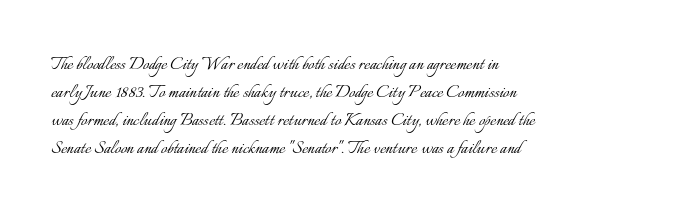
{"bold": "no", "underline": "no", "align": "left", "line_spacing": "normal", "line_spacing_ratio": 1.27, "letter_spacing": "normal", "letter_spacing_em": 0.0, "glyph_px": 22}
